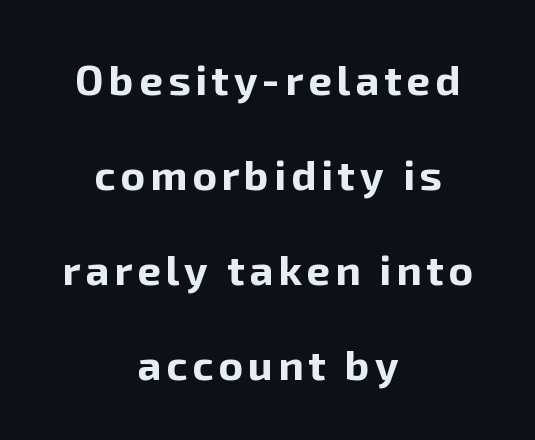
Ascenders rise straight up at ninety degrees. Spacing verdict: proportional, widths tailored to each character. I'd call this a sans setting — the letters go barefoot. Descenders hang freely into open space.
